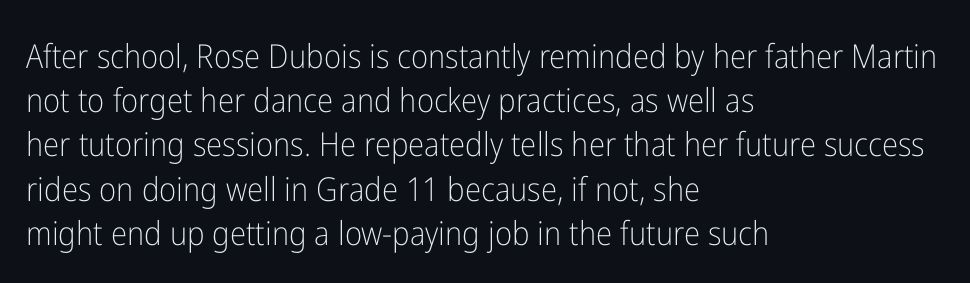
{"serif": "no", "italic": "no", "bold": "no", "weight": "light", "width": "condensed", "stroke_contrast": "low", "x_height": "medium", "monospaced": "no", "underline": "no", "align": "left", "line_spacing": "normal", "line_spacing_ratio": 1.34, "letter_spacing": "normal", "letter_spacing_em": 0.0, "glyph_px": 33}
